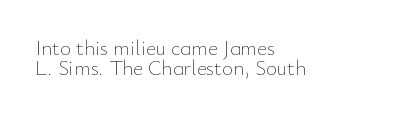
Q: Is the text bold? A: No.
Q: Is the text italic (slanted)? A: No, it is upright.
Q: Is the text underlined? A: No.
Q: How is the paragraph aligned? A: Left-aligned.
Q: Is the spacing between letters normal or unusually wide? A: Normal.
Q: Is the spacing between lines tight, normal or loose? A: Tight.
